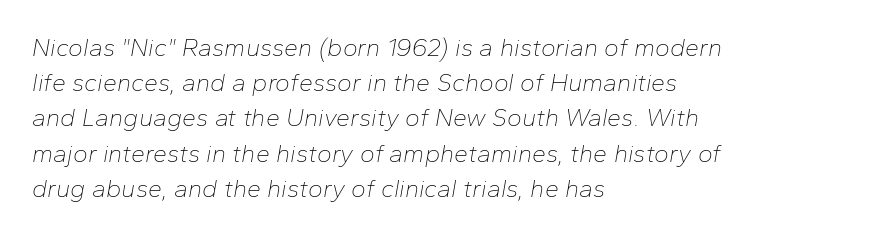
Standard letterfit; no display-style spreading of the glyphs. The face looks like a standard text weight, possibly lighter. Descenders are the only things crossing below the line. Regarding leading, the lines here are spaced in the standard way. All the whitespace from short lines collects on the right. The rendering applies a slant to the glyphs.
